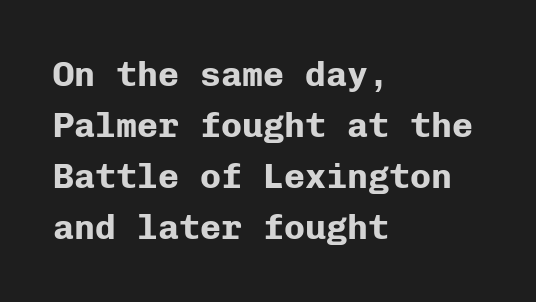
{"serif": "no", "italic": "no", "bold": "yes", "weight": "bold", "width": "normal", "stroke_contrast": "low", "x_height": "medium", "monospaced": "yes", "underline": "no", "align": "left", "line_spacing": "normal", "line_spacing_ratio": 1.46, "letter_spacing": "normal", "letter_spacing_em": 0.0, "glyph_px": 35}
